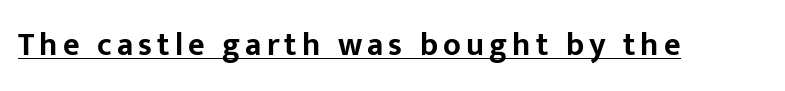
Q: Is the text bold? A: Yes.
Q: Is the text italic (slanted)? A: No, it is upright.
Q: Is the typeface a serif or a sans-serif typeface? A: Sans-serif.
Q: Is the text underlined? A: Yes.
Q: Width (condensed, normal, or wide)? A: Normal.
Q: Stroke contrast? A: Low.
Q: x-height? A: Medium.
Q: Monospaced? A: No.
